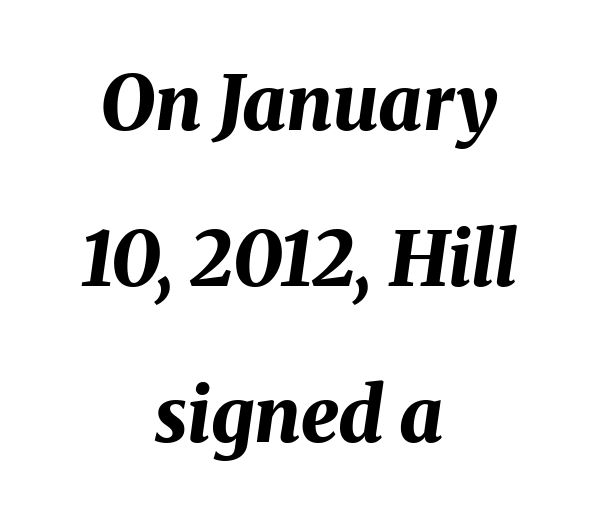
The image shows 76 px bold type, italic (leaning right); set centered, loose line spacing (2.05x), normal letter spacing, not underlined; medium stroke contrast and a medium x-height.
